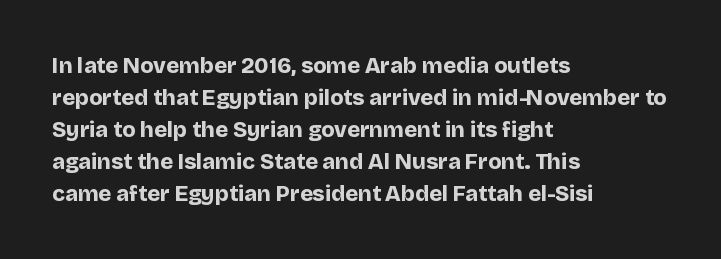
{"italic": "no", "bold": "yes", "underline": "no", "align": "left", "line_spacing": "normal", "line_spacing_ratio": 1.45, "letter_spacing": "normal", "letter_spacing_em": 0.0, "glyph_px": 22}
